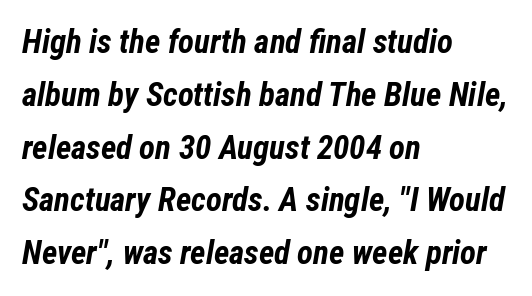
Q: Is the text bold? A: Yes.
Q: Is the text italic (slanted)? A: Yes, it leans right by about 12 degrees.
Q: Is the text underlined? A: No.
Q: How is the paragraph aligned? A: Left-aligned.
Q: Is the spacing between letters normal or unusually wide? A: Normal.
Q: Is the spacing between lines tight, normal or loose? A: Normal.
Q: Width (condensed, normal, or wide)? A: Condensed.
Q: Stroke contrast? A: Low.
Q: x-height? A: Medium.
Q: Monospaced? A: No.
